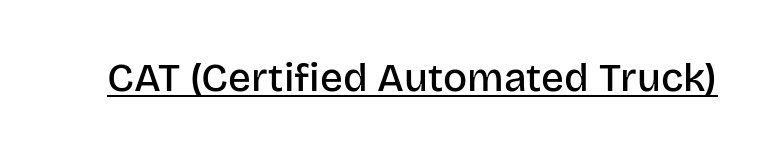
{"serif": "no", "italic": "no", "bold": "semi", "weight": "semibold", "width": "normal", "stroke_contrast": "low", "x_height": "large", "monospaced": "no", "underline": "yes", "letter_spacing": "normal", "letter_spacing_em": 0.0, "glyph_px": 40}
